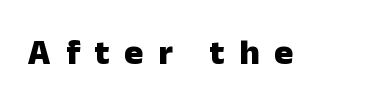
How heavy is the stroke? Heavy — this is a bold. The baseline area is clear. Nothing sits at the stroke ends, so this counts as sans-serif. Proportional: the letters do not fall into vertical columns.
